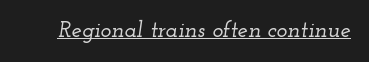
The image shows 23 px text type, italic (leaning right); set normal letter spacing, underlined.
